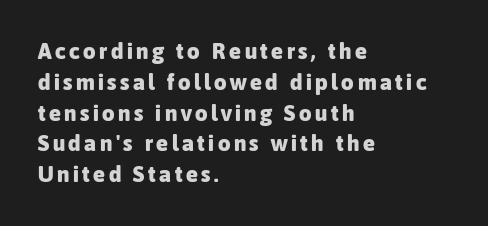
The passage is arranged the way most books set body copy — flush left. Every character sits straight up, as roman type does. A clean baseline with only descenders dipping below it. Pretty heavy lettering here — definitely bold. Quick note: interline space is typical.
